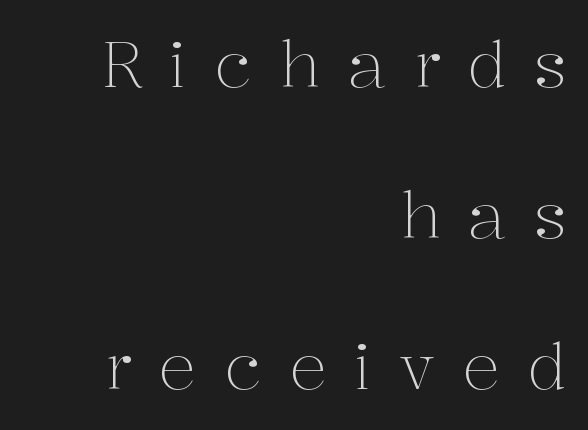
{"serif": "yes", "italic": "no", "bold": "no", "weight": "light", "width": "normal", "stroke_contrast": "medium", "x_height": "medium", "monospaced": "no", "underline": "no", "align": "right", "line_spacing": "loose", "line_spacing_ratio": 2.4, "letter_spacing": "wide", "letter_spacing_em": 0.43, "glyph_px": 63}
